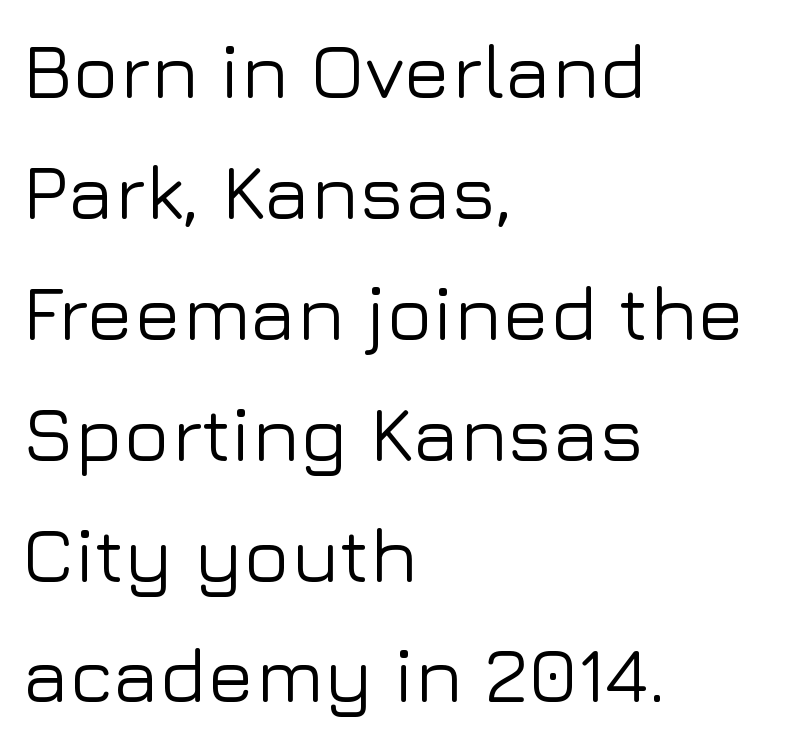
The image shows 78 px sans-serif type, upright; set left-aligned, normal line spacing (1.55x), normal letter spacing, not underlined; low stroke contrast and a medium x-height.
